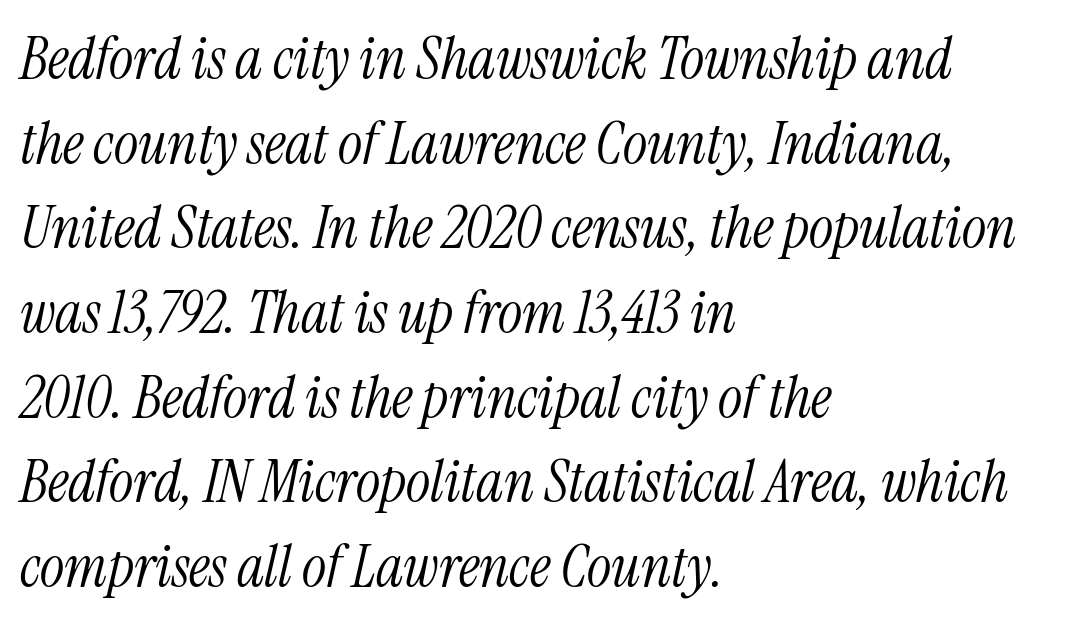
The image shows 58 px light, condensed serif type, italic (leaning right); set left-aligned, normal line spacing (1.46x), normal letter spacing, not underlined; medium stroke contrast and a medium x-height.
